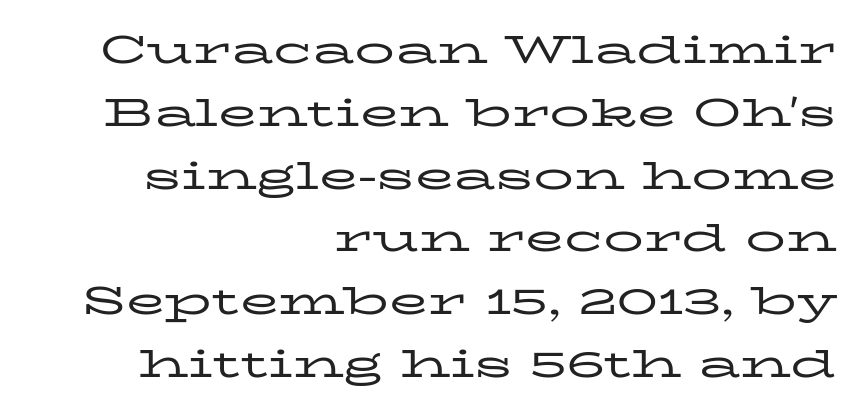
Q: Is the text bold? A: No.
Q: Is the text italic (slanted)? A: No, it is upright.
Q: Is the typeface a serif or a sans-serif typeface? A: Serif.
Q: Is the text underlined? A: No.
Q: How is the paragraph aligned? A: Right-aligned.
Q: Is the spacing between letters normal or unusually wide? A: Normal.
Q: Is the spacing between lines tight, normal or loose? A: Normal.
Q: Width (condensed, normal, or wide)? A: Wide.
Q: Stroke contrast? A: Low.
Q: x-height? A: Medium.
Q: Monospaced? A: No.
